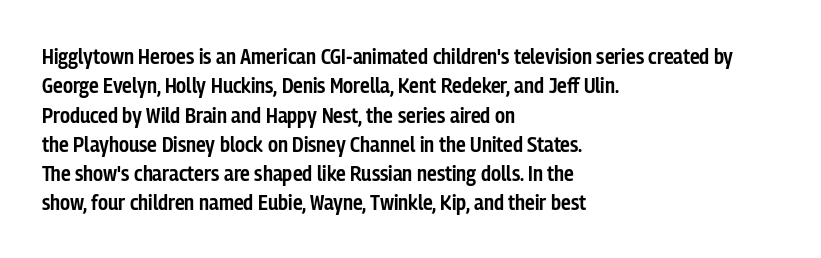
Q: Is the text bold? A: Semi-bold.
Q: Is the text italic (slanted)? A: No, it is upright.
Q: Is the text underlined? A: No.
Q: How is the paragraph aligned? A: Left-aligned.
Q: Is the spacing between letters normal or unusually wide? A: Normal.
Q: Is the spacing between lines tight, normal or loose? A: Normal.
